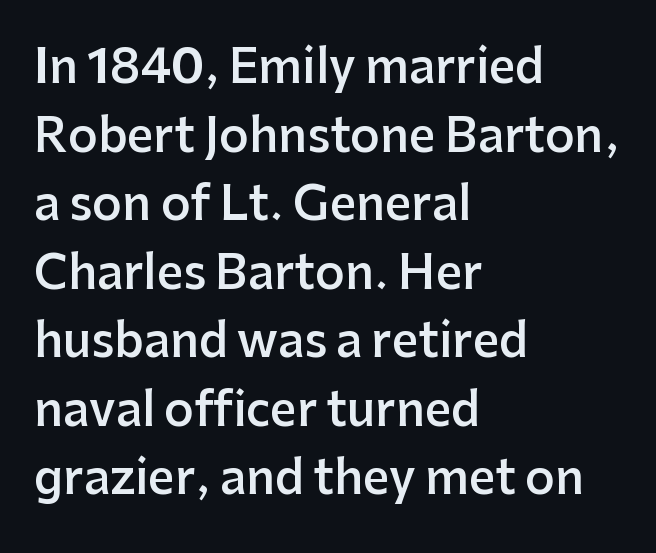
{"serif": "no", "italic": "no", "bold": "semi", "weight": "semibold", "width": "normal", "stroke_contrast": "low", "x_height": "medium", "monospaced": "no", "underline": "no", "align": "left", "line_spacing": "normal", "line_spacing_ratio": 1.49, "letter_spacing": "normal", "letter_spacing_em": 0.0, "glyph_px": 46}
